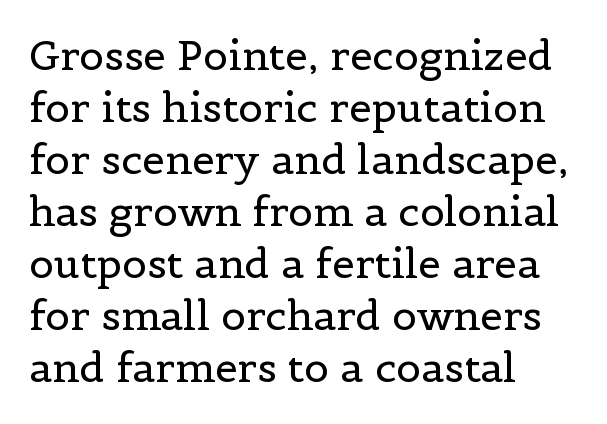
Line beginnings align vertically; line endings do not. Posture: upright roman. Regarding serifs, this sample has them. A bare baseline throughout the passage. Students, observe: this is what conventionally led text looks like.
